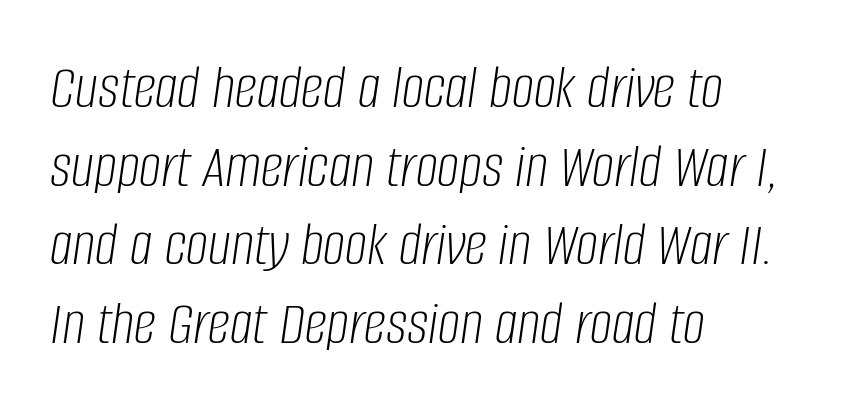
Q: Is the text bold? A: No.
Q: Is the text italic (slanted)? A: Yes, it leans right by about 8 degrees.
Q: Is the text underlined? A: No.
Q: How is the paragraph aligned? A: Left-aligned.
Q: Is the spacing between letters normal or unusually wide? A: Normal.
Q: Is the spacing between lines tight, normal or loose? A: Normal.
Q: Width (condensed, normal, or wide)? A: Condensed.
Q: Stroke contrast? A: Low.
Q: x-height? A: Large.
Q: Monospaced? A: No.
